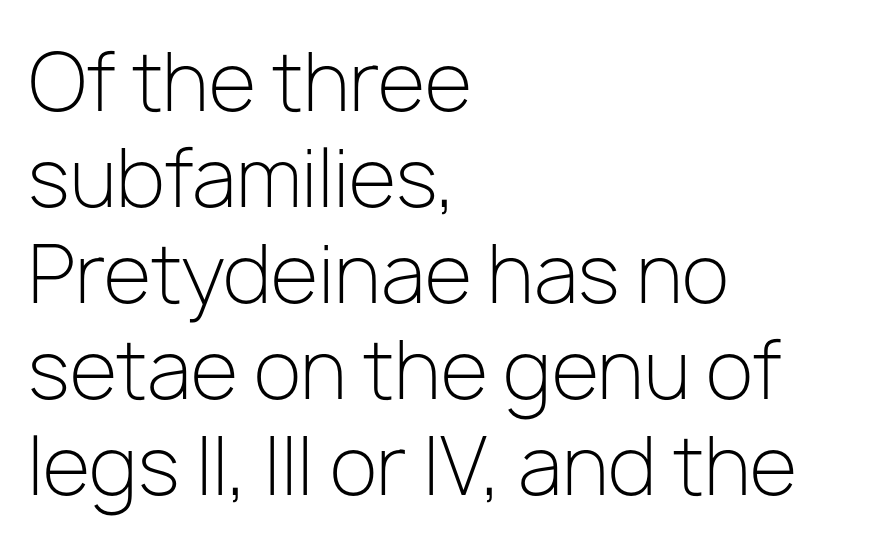
No chunkiness to these letters — they're not bold. Notice how the passage keeps a crisp vertical edge on the left only. This is roman type, the default non-slanted kind. Each row of text sits above clean, open space. The letters carry no serifs — their stems end cleanly without finishing strokes. The gaps between neighbouring characters are ordinary and unremarkable.
